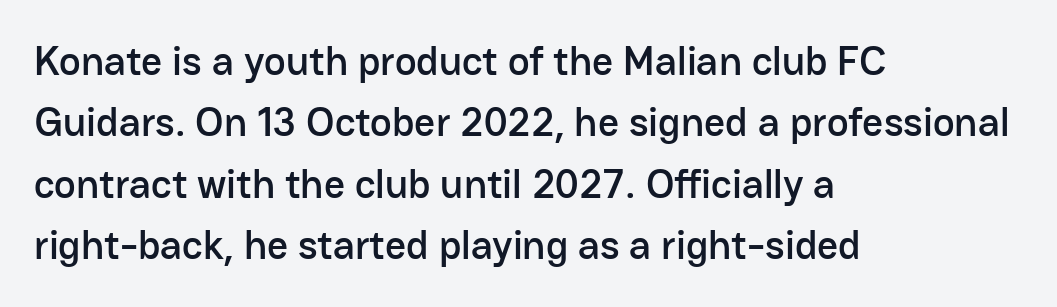
The image shows 41 px sans-serif type, upright; set left-aligned, normal line spacing (1.5x), normal letter spacing, not underlined; low stroke contrast and a medium x-height.
